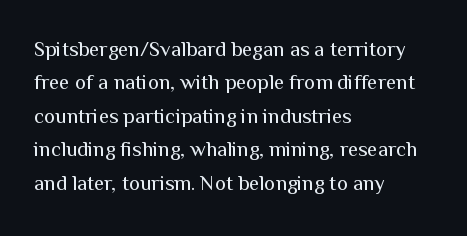
How would I describe the line gaps? Plain and ordinary. Weight: in the light-to-regular range. The type is set solid horizontally, with unmodified tracking. The lines are quadded left.
